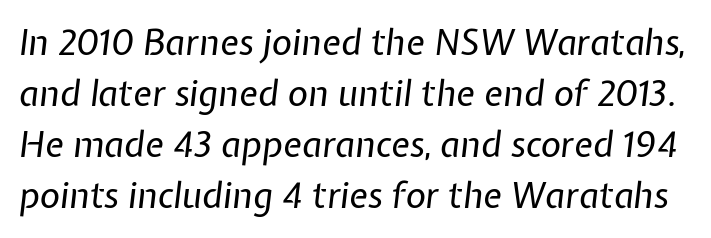
You could not count columns in this text — the font is proportionally spaced. No chunkiness to these letters — they're not bold. Does extra space separate the letters? No, they use regular spacing. Honestly, there is no underline to notice here at all. Summary of vertical rhythm: regular, with standard interline spacing.
